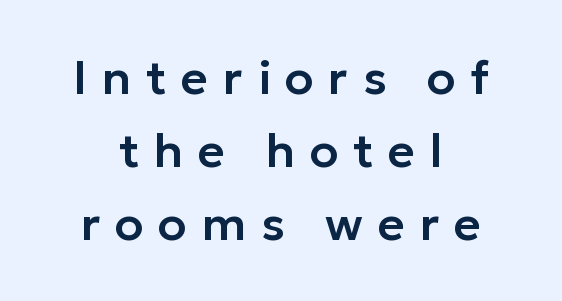
Q: Is the text italic (slanted)? A: No, it is upright.
Q: Is the typeface a serif or a sans-serif typeface? A: Sans-serif.
Q: Is the text underlined? A: No.
Q: How is the paragraph aligned? A: Centered.
Q: Is the spacing between letters normal or unusually wide? A: Unusually wide.
Q: Is the spacing between lines tight, normal or loose? A: Normal.
Q: Width (condensed, normal, or wide)? A: Normal.
Q: Stroke contrast? A: Low.
Q: x-height? A: Medium.
Q: Monospaced? A: No.
